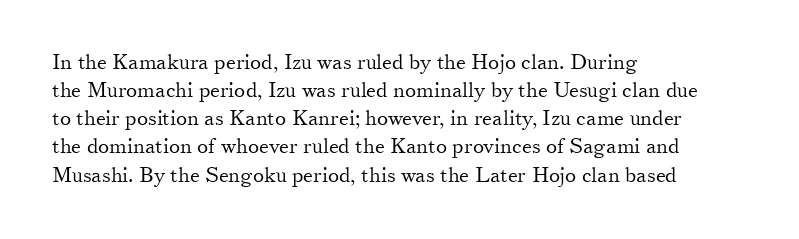
{"italic": "no", "bold": "no", "underline": "no", "align": "left", "line_spacing": "normal", "line_spacing_ratio": 1.34, "letter_spacing": "normal", "letter_spacing_em": 0.0, "glyph_px": 21}
